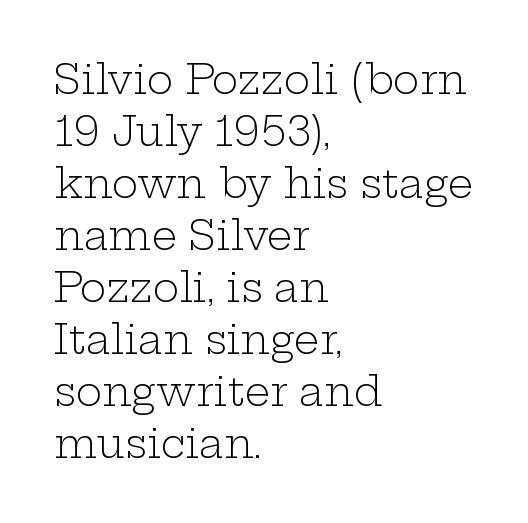
{"serif": "yes", "italic": "no", "bold": "no", "weight": "light", "width": "wide", "stroke_contrast": "low", "x_height": "medium", "monospaced": "no", "underline": "no", "align": "left", "line_spacing": "normal", "line_spacing_ratio": 1.3, "letter_spacing": "normal", "letter_spacing_em": 0.0, "glyph_px": 40}
